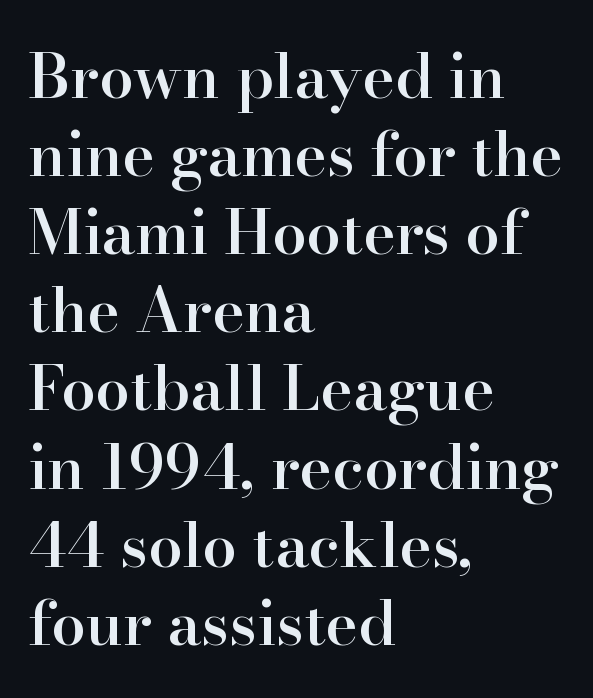
Q: Is the text bold? A: Semi-bold.
Q: Is the text italic (slanted)? A: No, it is upright.
Q: Is the typeface a serif or a sans-serif typeface? A: Serif.
Q: Is the text underlined? A: No.
Q: How is the paragraph aligned? A: Left-aligned.
Q: Is the spacing between letters normal or unusually wide? A: Normal.
Q: Is the spacing between lines tight, normal or loose? A: Normal.
Q: Width (condensed, normal, or wide)? A: Normal.
Q: Stroke contrast? A: High.
Q: x-height? A: Small.
Q: Monospaced? A: No.
